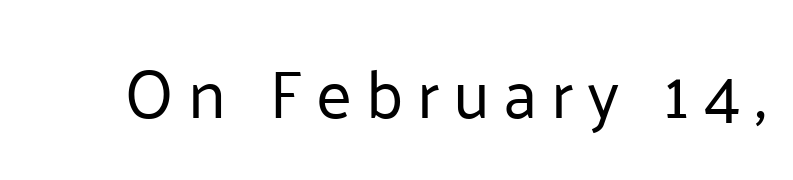
The image shows 68 px regular-weight sans-serif type, upright; set unusually wide letter spacing (+0.2 em), not underlined; low stroke contrast and a medium x-height.
